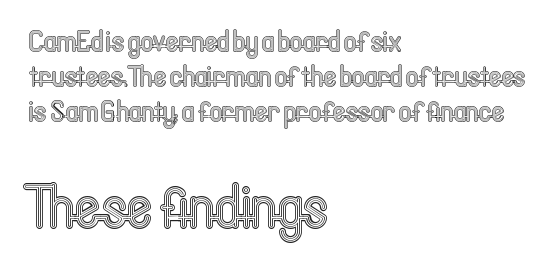
The image shows 61 px condensed type, upright; set left-aligned, line spacing 1.17x, normal letter spacing, not underlined; the second (bottom) block is 2.03x larger; a medium x-height.
